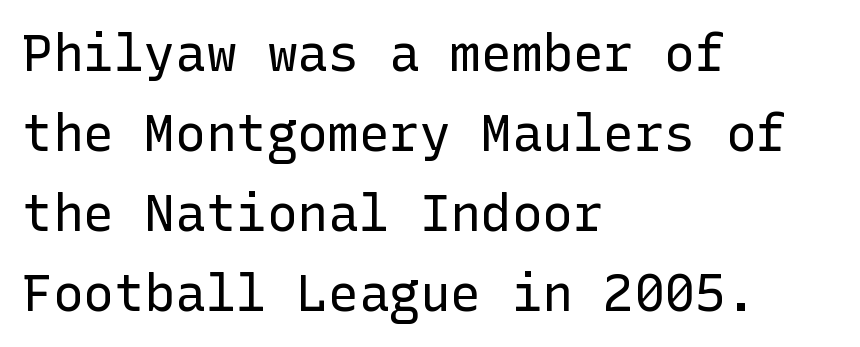
Q: Is the text bold? A: No.
Q: Is the text italic (slanted)? A: No, it is upright.
Q: Is the typeface a serif or a sans-serif typeface? A: Sans-serif.
Q: Is the text underlined? A: No.
Q: How is the paragraph aligned? A: Left-aligned.
Q: Is the spacing between letters normal or unusually wide? A: Normal.
Q: Is the spacing between lines tight, normal or loose? A: Normal.
Q: Width (condensed, normal, or wide)? A: Normal.
Q: Stroke contrast? A: Low.
Q: x-height? A: Medium.
